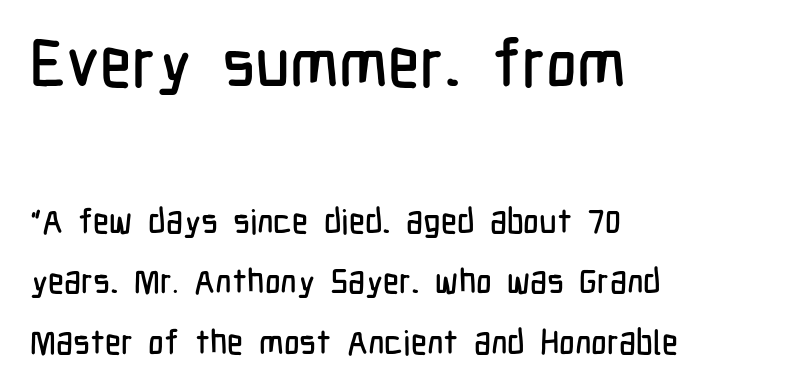
Characters follow at the spacing the type designer built in. One-word summary of the alignment: left. These two chunks differ in scale, with the top chunk taking the larger measure. The face used here is a sans, in the tradition of grotesques and geometrics. The space directly below the letters is spotless. This sample has the flowing, uneven cadence of proportional lettering.
